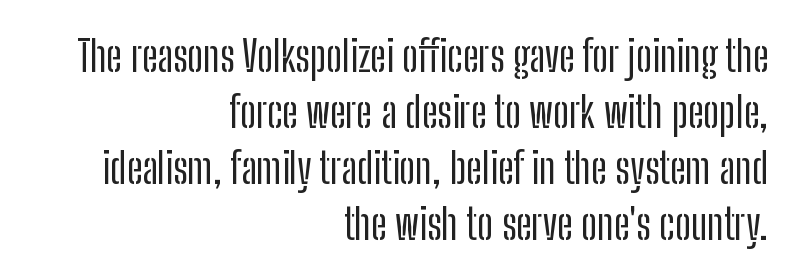
The face used here is proportionally spaced, like ordinary book or web type. Vertical strokes here are truly vertical. This rendering leaves character spacing at its baseline value. The space directly below the letters is spotless. These lines stack with their right ends in a neat column.
